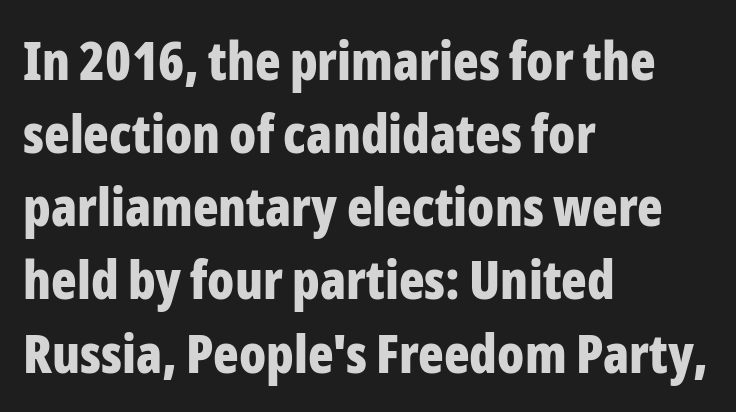
Each word holds together tightly as a unit, with standard inter-letter gaps. The letters carry no serifs — their stems end cleanly without finishing strokes. The lines are quadded left. Descender tails drop into unmarked territory.
